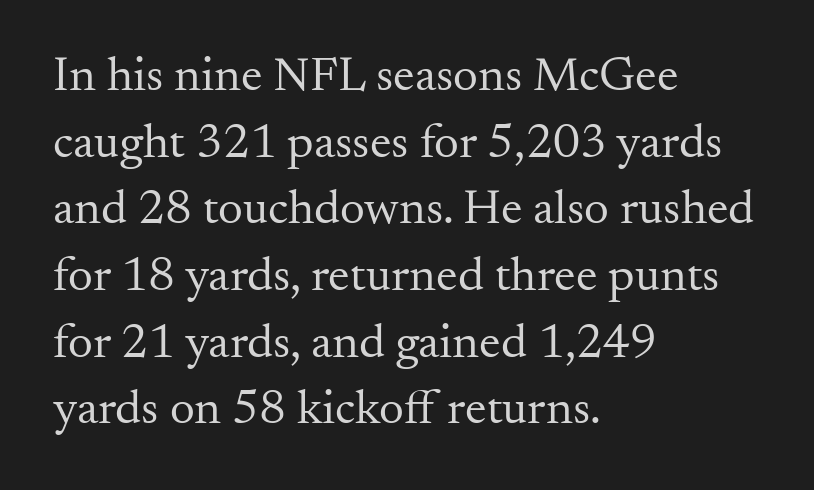
{"serif": "yes", "italic": "no", "bold": "no", "weight": "regular", "width": "normal", "stroke_contrast": "medium", "x_height": "small", "monospaced": "no", "underline": "no", "align": "left", "line_spacing": "normal", "line_spacing_ratio": 1.36, "letter_spacing": "normal", "letter_spacing_em": 0.0, "glyph_px": 49}
